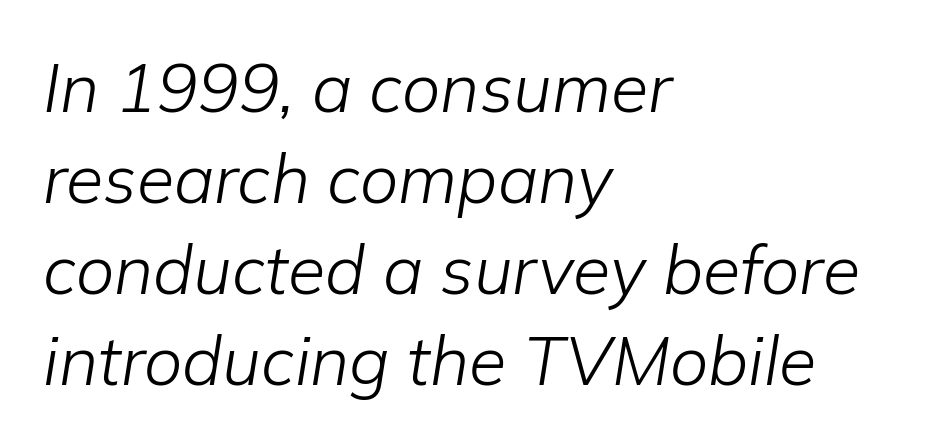
Q: Is the text bold? A: No.
Q: Is the text italic (slanted)? A: Yes, it leans right by about 9 degrees.
Q: Is the text underlined? A: No.
Q: How is the paragraph aligned? A: Left-aligned.
Q: Is the spacing between letters normal or unusually wide? A: Normal.
Q: Is the spacing between lines tight, normal or loose? A: Normal.
Q: Width (condensed, normal, or wide)? A: Normal.
Q: Stroke contrast? A: Low.
Q: x-height? A: Medium.
Q: Monospaced? A: No.
